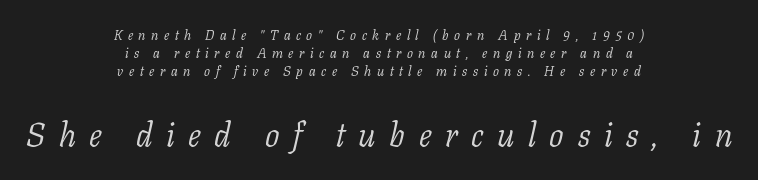
Q: Is the text bold? A: No.
Q: Is the text italic (slanted)? A: Yes, it leans right by about 11 degrees.
Q: Is the typeface a serif or a sans-serif typeface? A: Serif.
Q: Is the text underlined? A: No.
Q: How is the paragraph aligned? A: Centered.
Q: Is the spacing between letters normal or unusually wide? A: Unusually wide.
Q: Is the spacing between lines tight, normal or loose? A: Normal.
Q: Which block of text is set in a larger size, the first (top) or the second (bottom)? A: The second (bottom) one.
Q: Width (condensed, normal, or wide)? A: Normal.
Q: Stroke contrast? A: Low.
Q: x-height? A: Medium.
Q: Monospaced? A: No.
